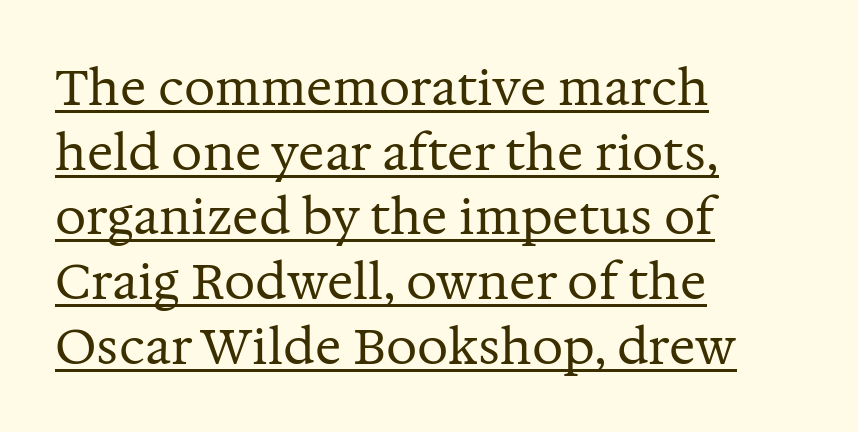
Short note: letters normally spaced. Does the lettering tilt? It doesn't — this is upright. Regarding leading, the lines here are spaced in the standard way. Varying glyph widths throughout — classic text-font behaviour. Looks like someone drew a line under every word here.
